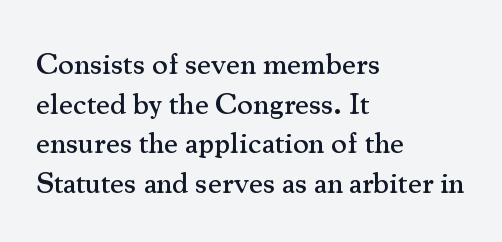
{"serif": "yes", "italic": "no", "width": "normal", "stroke_contrast": "medium", "x_height": "small", "monospaced": "no", "underline": "no", "align": "left", "line_spacing": "normal", "line_spacing_ratio": 1.32, "letter_spacing": "normal", "letter_spacing_em": 0.0, "glyph_px": 30}
